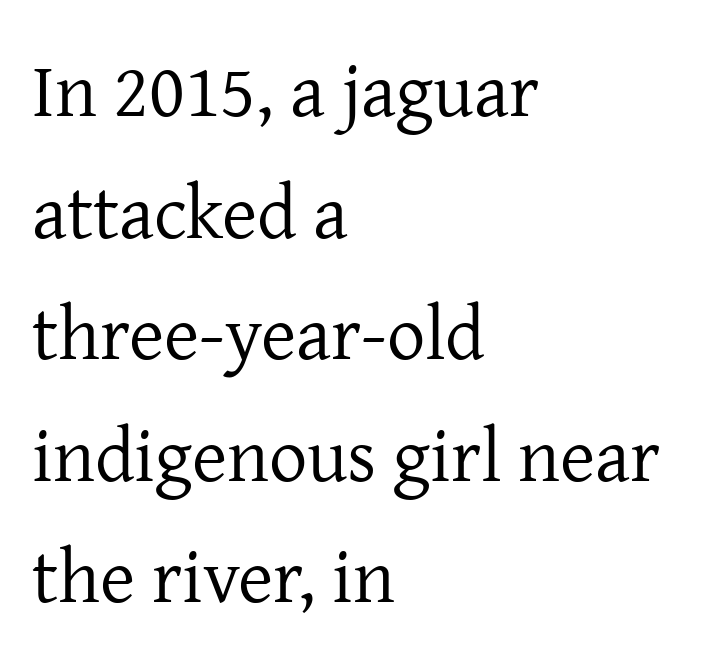
The compositor pushed each line to the left boundary. This is the regular roman posture of the typeface. Character widths vary here, with narrow letters taking less room than wide ones. Characters follow at the spacing the type designer built in. The foot of each line stays bare and open.
